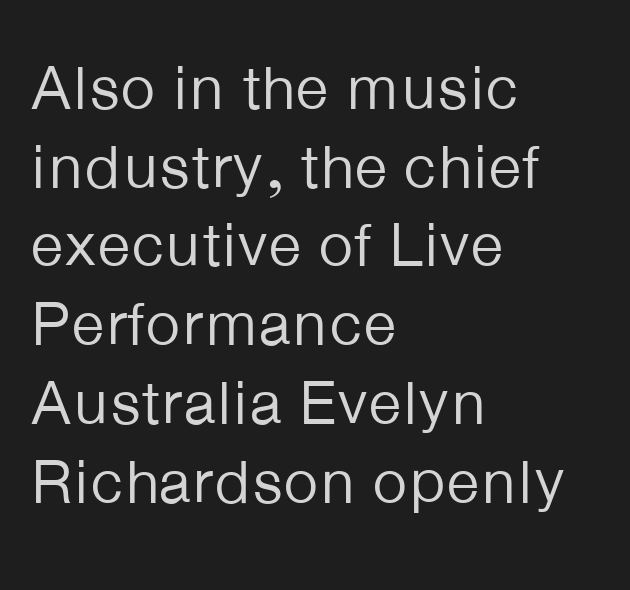
Q: Is the text bold? A: No.
Q: Is the text italic (slanted)? A: No, it is upright.
Q: Is the typeface a serif or a sans-serif typeface? A: Sans-serif.
Q: Is the text underlined? A: No.
Q: How is the paragraph aligned? A: Left-aligned.
Q: Is the spacing between letters normal or unusually wide? A: Normal.
Q: Is the spacing between lines tight, normal or loose? A: Normal.
Q: Width (condensed, normal, or wide)? A: Normal.
Q: Stroke contrast? A: Low.
Q: x-height? A: Medium.
Q: Monospaced? A: No.
